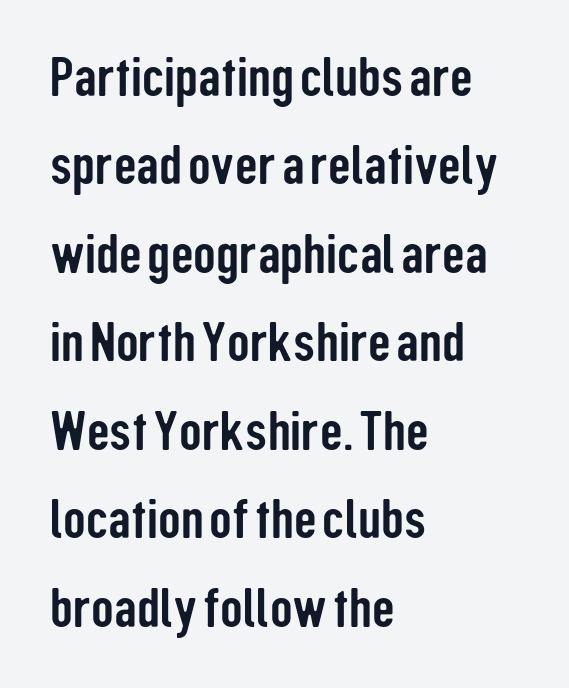
The image shows 56 px condensed sans-serif type, upright; set left-aligned, normal line spacing (1.58x), normal letter spacing, not underlined; low stroke contrast and a medium x-height.
